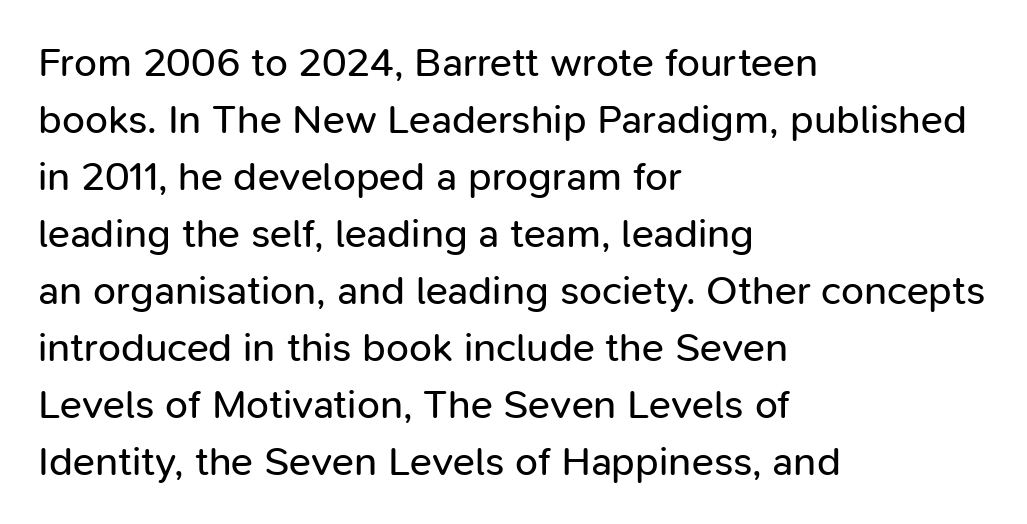
Just letters on the line, the space beneath them empty. In terms of posture, this sample is upright. Proportional: the letters do not fall into vertical columns. Baseline-to-baseline distance is the conventional proportion of letter height. The text block is weighted toward the left margin, trailing off unevenly rightward. The rendering keeps characters at their native spacing.
